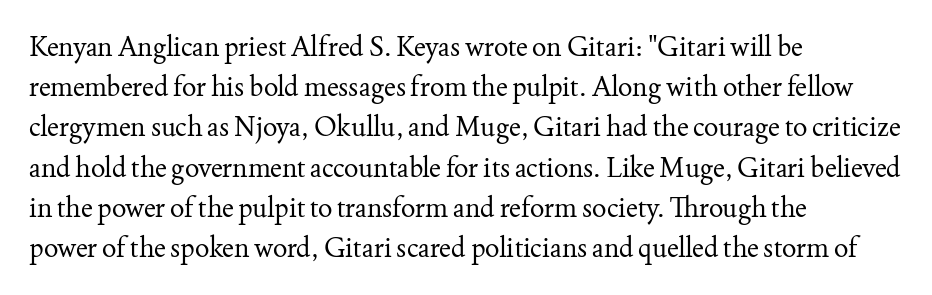
Q: Is the text bold? A: No.
Q: Is the text italic (slanted)? A: No, it is upright.
Q: Is the text underlined? A: No.
Q: How is the paragraph aligned? A: Left-aligned.
Q: Is the spacing between letters normal or unusually wide? A: Normal.
Q: Is the spacing between lines tight, normal or loose? A: Normal.
